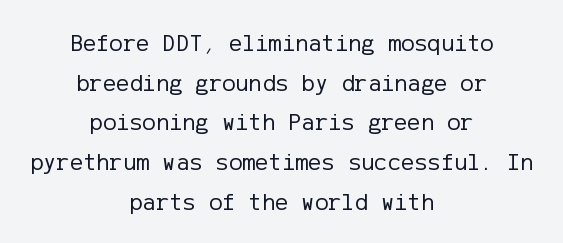
Q: Is the text bold? A: No.
Q: Is the text italic (slanted)? A: No, it is upright.
Q: Is the text underlined? A: No.
Q: How is the paragraph aligned? A: Centered.
Q: Is the spacing between letters normal or unusually wide? A: Normal.
Q: Is the spacing between lines tight, normal or loose? A: Normal.
